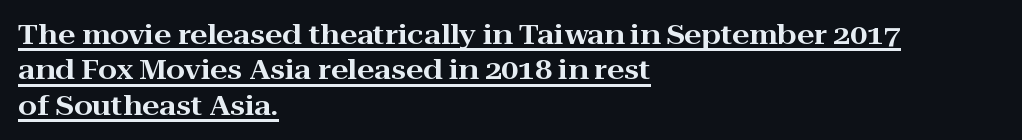
Q: Is the text italic (slanted)? A: No, it is upright.
Q: Is the text underlined? A: Yes.
Q: How is the paragraph aligned? A: Left-aligned.
Q: Is the spacing between letters normal or unusually wide? A: Normal.
Q: Is the spacing between lines tight, normal or loose? A: Normal.
